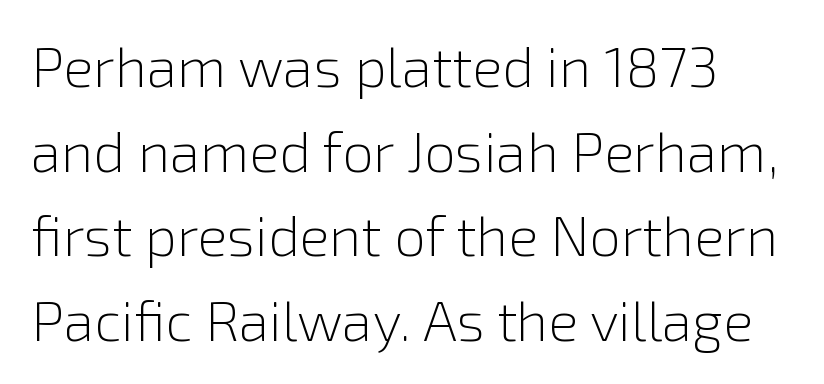
The image shows 56 px light sans-serif type, upright; set normal line spacing (1.51x), normal letter spacing, not underlined; a medium x-height.
